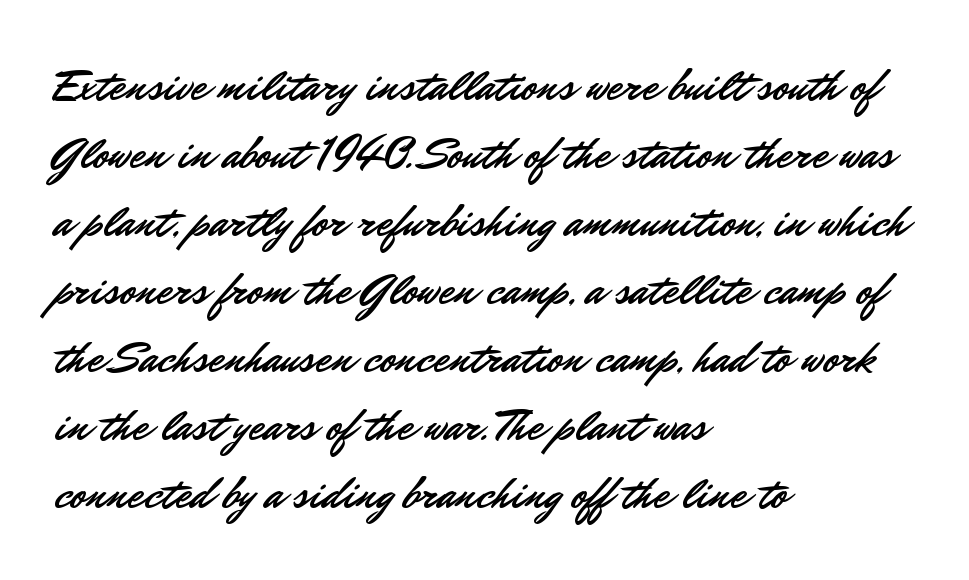
Q: Is the text italic (slanted)? A: Yes.
Q: Is the typeface a serif or a sans-serif typeface? A: Sans-serif.
Q: Is the text underlined? A: No.
Q: How is the paragraph aligned? A: Left-aligned.
Q: Is the spacing between letters normal or unusually wide? A: Normal.
Q: Is the spacing between lines tight, normal or loose? A: Normal.
Q: Width (condensed, normal, or wide)? A: Normal.
Q: Stroke contrast? A: Low.
Q: x-height? A: Small.
Q: Monospaced? A: No.
